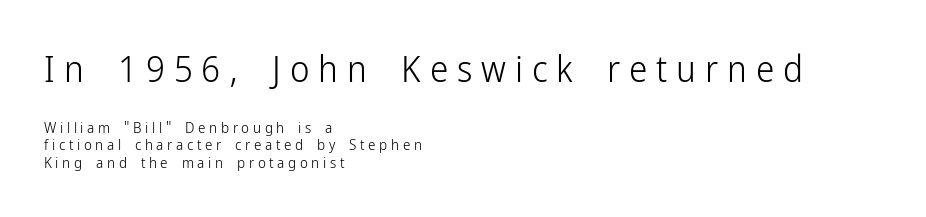
The image shows 37 px light, condensed sans-serif type, upright; set left-aligned, line spacing 1.17x, unusually wide letter spacing (+0.24 em), not underlined; the first (top) block is 2.47x larger; low stroke contrast and a medium x-height.
